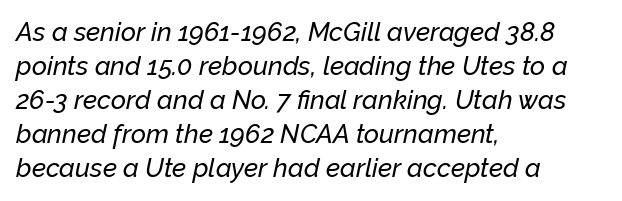
Q: Is the text italic (slanted)? A: Yes, it leans right by about 12 degrees.
Q: Is the text underlined? A: No.
Q: How is the paragraph aligned? A: Left-aligned.
Q: Is the spacing between letters normal or unusually wide? A: Normal.
Q: Is the spacing between lines tight, normal or loose? A: Normal.
